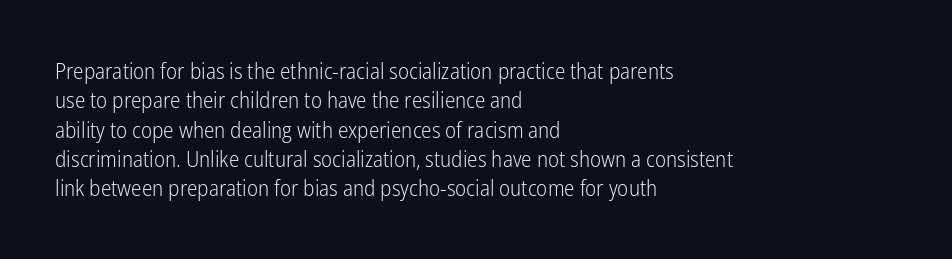
{"italic": "no", "bold": "no", "underline": "no", "align": "left", "line_spacing": "normal", "line_spacing_ratio": 1.33, "letter_spacing": "normal", "letter_spacing_em": 0.0, "glyph_px": 22}
